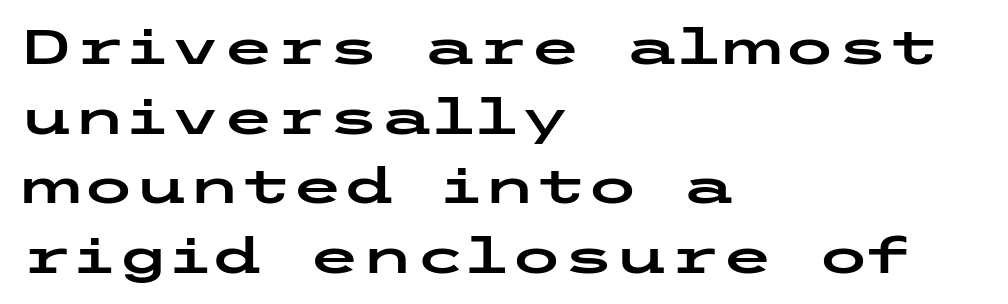
{"serif": "no", "italic": "no", "width": "wide", "stroke_contrast": "low", "x_height": "medium", "underline": "no", "align": "left", "line_spacing": "normal", "line_spacing_ratio": 1.45, "letter_spacing": "normal", "letter_spacing_em": 0.0, "glyph_px": 48}
